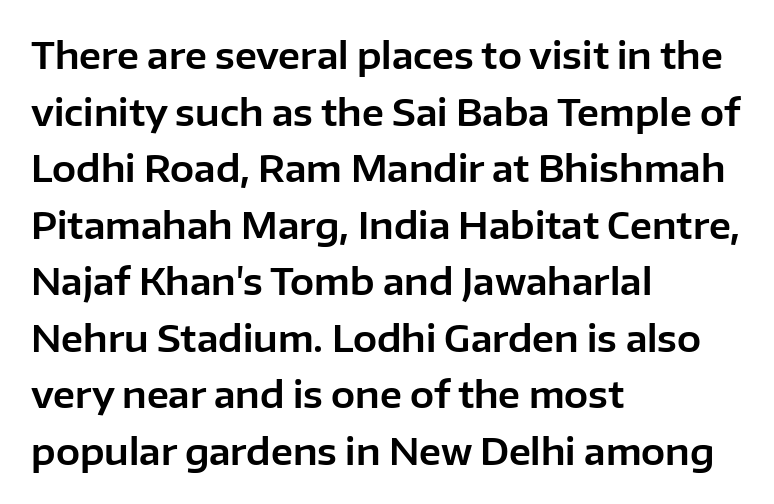
Q: Is the text italic (slanted)? A: No, it is upright.
Q: Is the typeface a serif or a sans-serif typeface? A: Sans-serif.
Q: Is the text underlined? A: No.
Q: How is the paragraph aligned? A: Left-aligned.
Q: Is the spacing between letters normal or unusually wide? A: Normal.
Q: Is the spacing between lines tight, normal or loose? A: Normal.
Q: Width (condensed, normal, or wide)? A: Normal.
Q: Stroke contrast? A: Low.
Q: x-height? A: Medium.
Q: Monospaced? A: No.
